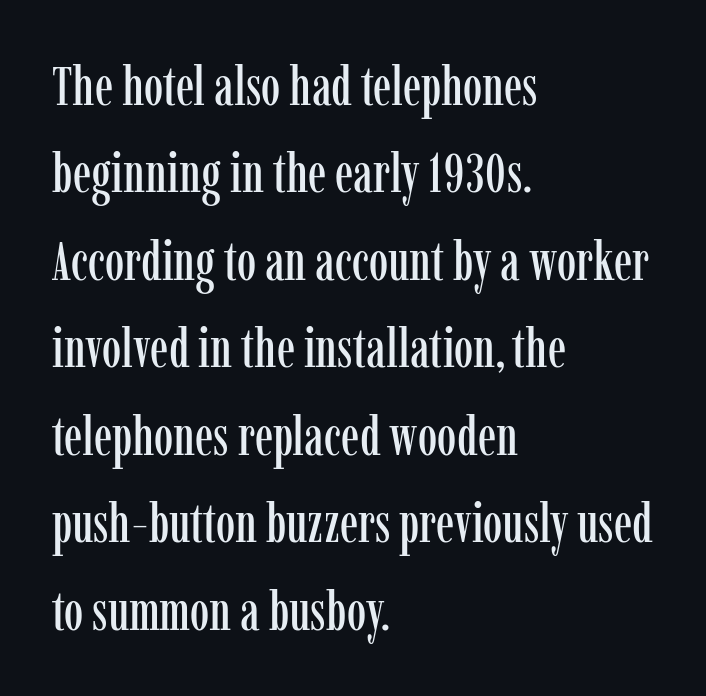
{"serif": "yes", "italic": "no", "width": "condensed", "stroke_contrast": "low", "x_height": "medium", "monospaced": "no", "underline": "no", "align": "left", "line_spacing": "normal", "line_spacing_ratio": 1.59, "letter_spacing": "normal", "letter_spacing_em": 0.0, "glyph_px": 55}
